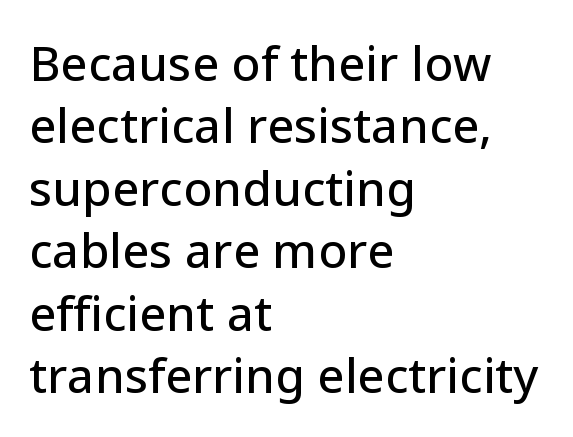
Q: Is the text italic (slanted)? A: No, it is upright.
Q: Is the typeface a serif or a sans-serif typeface? A: Sans-serif.
Q: Is the text underlined? A: No.
Q: How is the paragraph aligned? A: Left-aligned.
Q: Is the spacing between letters normal or unusually wide? A: Normal.
Q: Is the spacing between lines tight, normal or loose? A: Normal.
Q: Width (condensed, normal, or wide)? A: Normal.
Q: Stroke contrast? A: Low.
Q: x-height? A: Medium.
Q: Monospaced? A: No.
